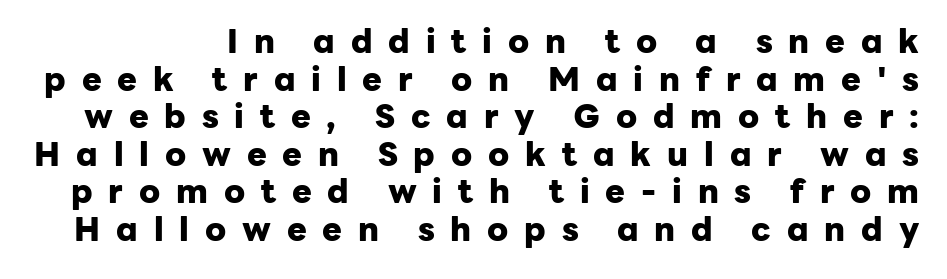
The image shows 33 px heavy sans-serif type, upright; set tight line spacing (1.14x), unusually wide letter spacing (+0.48 em), not underlined; low stroke contrast and a medium x-height.
